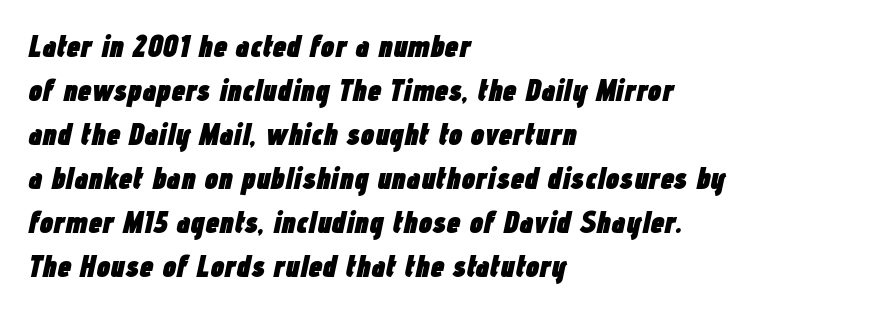
The image shows 31 px heavy, condensed type, italic (leaning right); set left-aligned, normal line spacing (1.42x), normal letter spacing, not underlined; low stroke contrast and a medium x-height.
